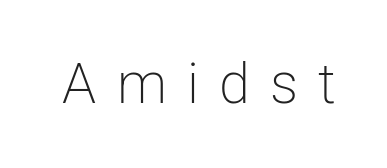
Honestly, there is no underline to notice here at all. You can tell it's not italic because the verticals are truly vertical. The tracking reads as deliberately expanded to a designer's eye. Each letter keeps its own natural width here, so spacing adapts to shape. Examine the stroke ends and you'll find no serifs. The characters are drawn with everyday or finer stroke widths.
